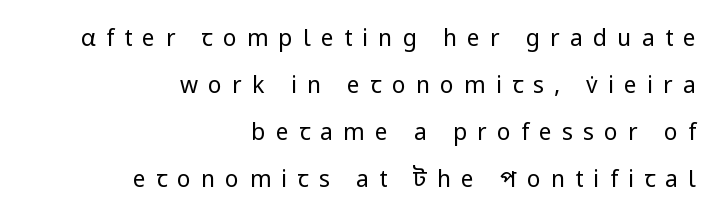
The block of text is sparse from top to bottom, with ample space between rows. Is the stroke heavy? The answer is a plain regular-or-lighter. The text block is weighted toward the right margin, trailing off unevenly leftward. Every character sits straight up, as roman type does. Characters follow at a spacing far wider than the type designer built in.
